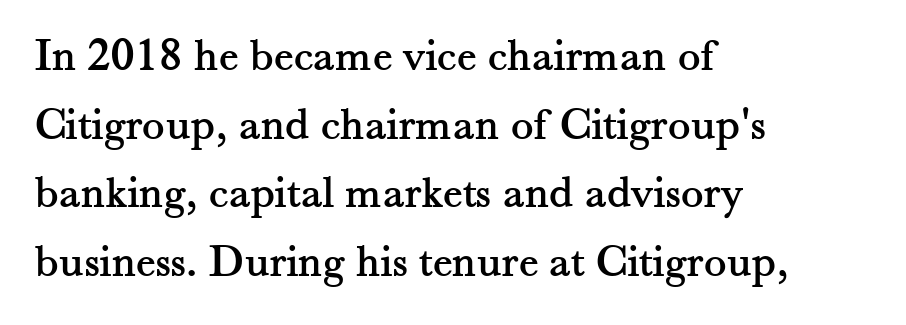
Q: Is the text italic (slanted)? A: No, it is upright.
Q: Is the typeface a serif or a sans-serif typeface? A: Serif.
Q: Is the text underlined? A: No.
Q: How is the paragraph aligned? A: Left-aligned.
Q: Is the spacing between letters normal or unusually wide? A: Normal.
Q: Is the spacing between lines tight, normal or loose? A: Normal.
Q: Width (condensed, normal, or wide)? A: Normal.
Q: Stroke contrast? A: Medium.
Q: x-height? A: Small.
Q: Monospaced? A: No.
